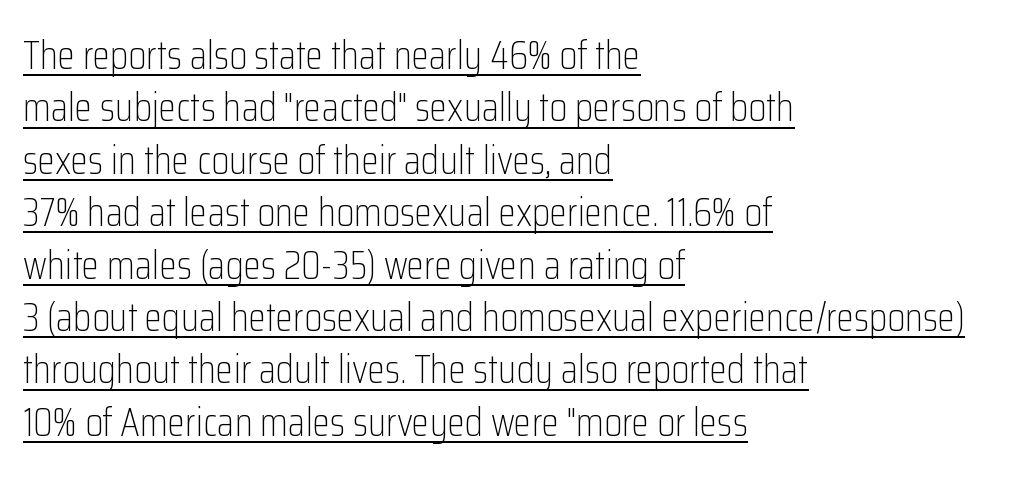
The typesetting does not lean heavy: it is not bold. Regarding serifs, this sample does without them. Students, note that the glyphs here touch the page at normal intervals. Does the leading feel generous? No, just average.
